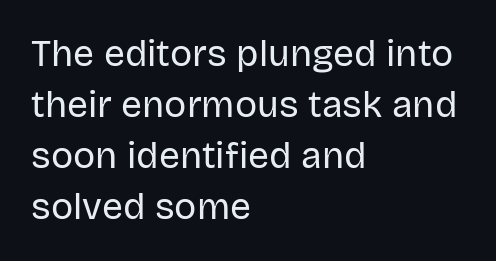
Heaviness? Minimal to ordinary, like unemphasized prose. Anything drawn beneath the words? Only blank space. The letters sit at their default tracking, neither squeezed nor spread. A typesetter would label this face a sans. What's the leading like? Ordinary, nothing unusual.
